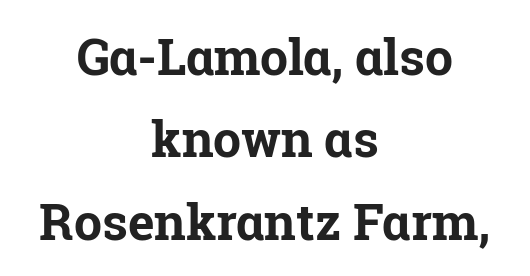
Q: Is the text bold? A: Yes.
Q: Is the text italic (slanted)? A: No, it is upright.
Q: Is the typeface a serif or a sans-serif typeface? A: Serif.
Q: Is the text underlined? A: No.
Q: How is the paragraph aligned? A: Centered.
Q: Is the spacing between letters normal or unusually wide? A: Normal.
Q: Is the spacing between lines tight, normal or loose? A: Normal.
Q: Width (condensed, normal, or wide)? A: Normal.
Q: Stroke contrast? A: Low.
Q: x-height? A: Medium.
Q: Monospaced? A: No.
